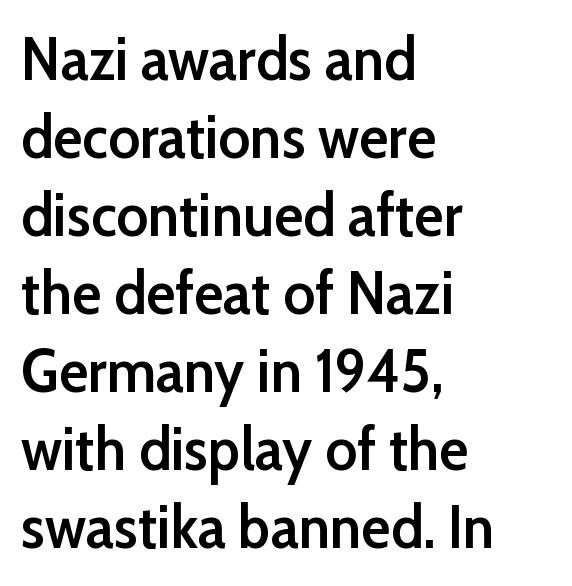
Posture: straight, roman, zero tilt. This sample uses plain, unmodified letter spacing. The typeface chosen for these lines omits serifs. Underline: absent. On the weight axis this lands at semibold, roughly 600.
